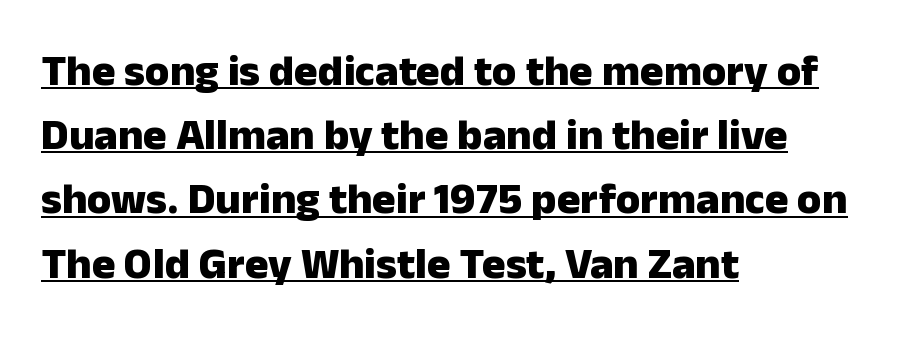
The axis of the letterforms is exactly vertical. Examine the stroke ends and you'll find no serifs. Strong, thick strokes mark this as bold type. The type is set solid horizontally, with unmodified tracking.
